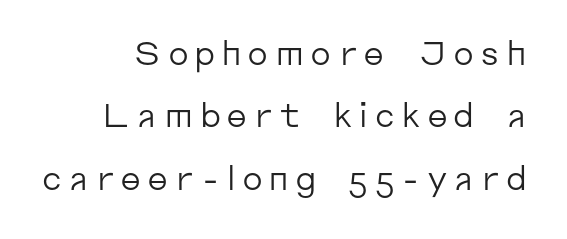
The image shows 33 px regular-weight sans-serif type, upright; set line spacing 1.89x, not underlined; low stroke contrast and a medium x-height.
